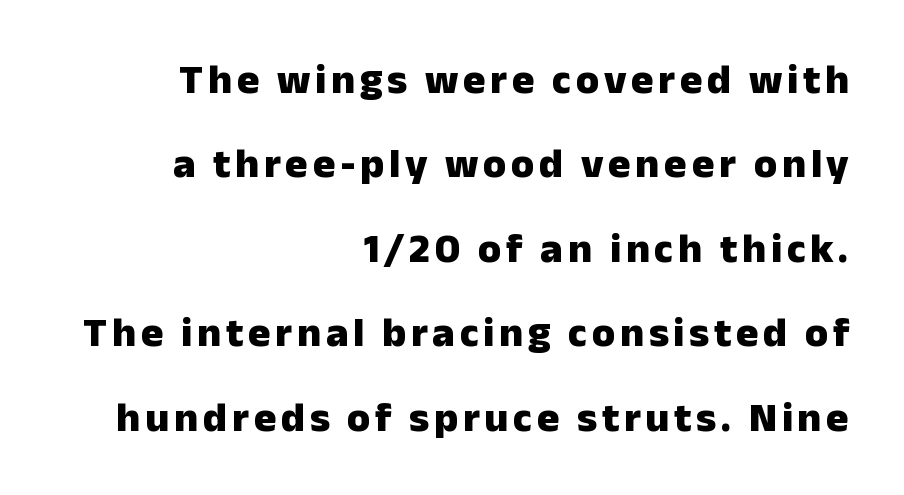
Q: Is the text bold? A: Yes.
Q: Is the text italic (slanted)? A: No, it is upright.
Q: Is the typeface a serif or a sans-serif typeface? A: Sans-serif.
Q: Is the text underlined? A: No.
Q: How is the paragraph aligned? A: Right-aligned.
Q: Is the spacing between lines tight, normal or loose? A: Loose.
Q: Width (condensed, normal, or wide)? A: Normal.
Q: Stroke contrast? A: Low.
Q: x-height? A: Medium.
Q: Monospaced? A: No.
